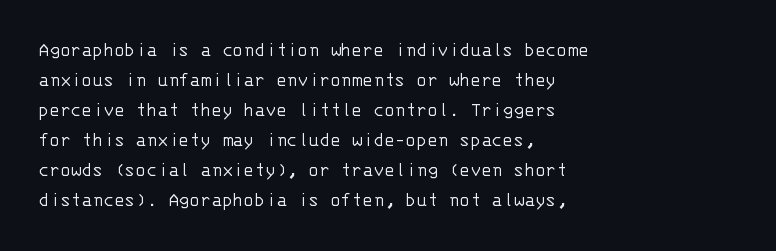
The image shows 20 px text type, upright; set left-aligned, normal line spacing (1.5x), normal letter spacing, not underlined.
